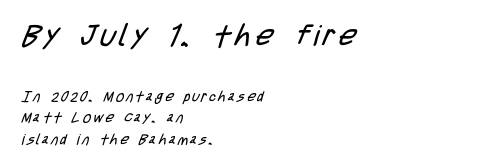
The image shows 29 px regular-weight, condensed sans-serif type; set left-aligned, normal line spacing (1.54x), not underlined; the first (top) block is 2.07x larger; low stroke contrast and a large x-height.
